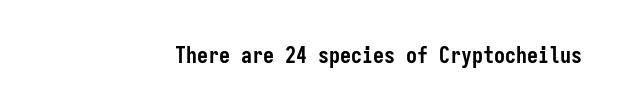
Q: Is the text bold? A: Yes.
Q: Is the text italic (slanted)? A: No, it is upright.
Q: Is the text underlined? A: No.
Q: Is the spacing between letters normal or unusually wide? A: Normal.
